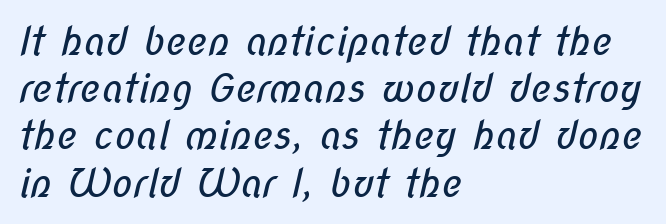
Q: Is the text bold? A: No.
Q: Is the typeface a serif or a sans-serif typeface? A: Sans-serif.
Q: Is the text underlined? A: No.
Q: How is the paragraph aligned? A: Left-aligned.
Q: Is the spacing between letters normal or unusually wide? A: Normal.
Q: Width (condensed, normal, or wide)? A: Condensed.
Q: Stroke contrast? A: Low.
Q: x-height? A: Medium.
Q: Monospaced? A: No.
